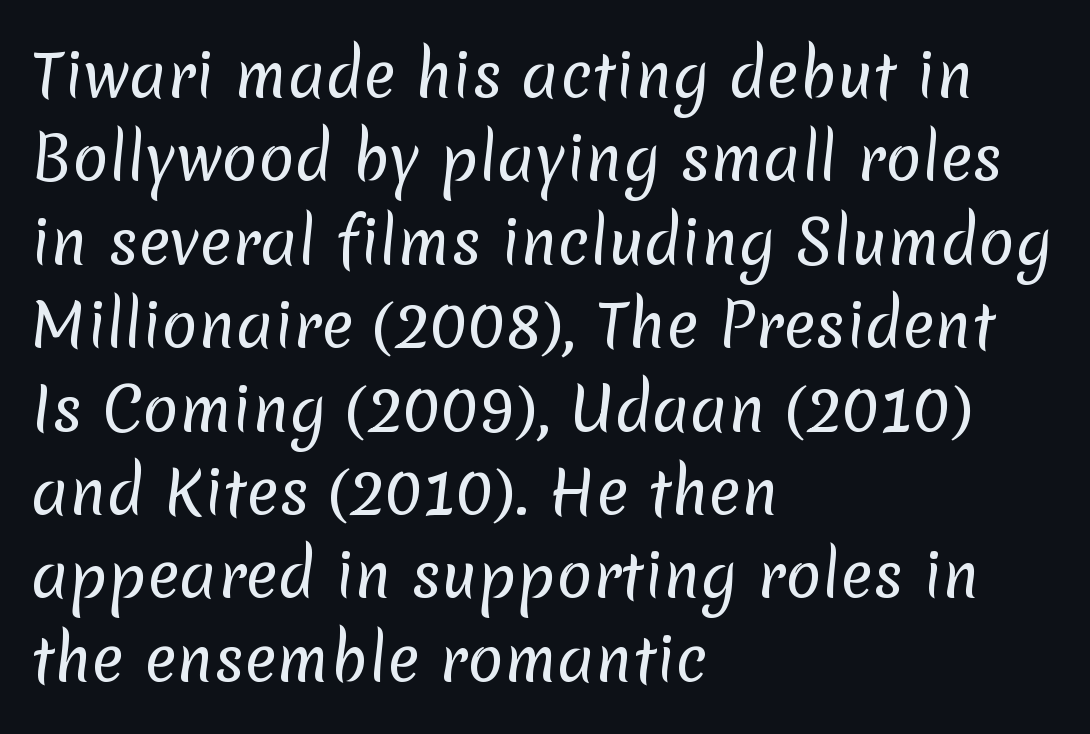
Font category for this specimen: sans-serif. You could not count columns in this text — the font is proportionally spaced. Casual observation: everything's shoved over to the left. The passage shown stacks its lines at a standard gap. Spacing between characters is what you'd get straight out of the box.
